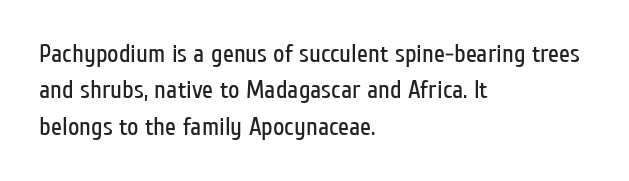
{"italic": "no", "bold": "no", "underline": "no", "align": "left", "line_spacing": "normal", "line_spacing_ratio": 1.46, "letter_spacing": "normal", "letter_spacing_em": 0.0, "glyph_px": 25}
